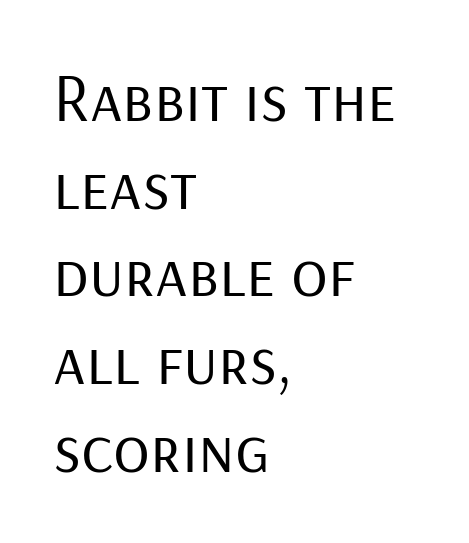
Q: Is the text bold? A: No.
Q: Is the text italic (slanted)? A: No, it is upright.
Q: Is the typeface a serif or a sans-serif typeface? A: Sans-serif.
Q: Is the text underlined? A: No.
Q: How is the paragraph aligned? A: Left-aligned.
Q: Is the spacing between letters normal or unusually wide? A: Normal.
Q: Is the spacing between lines tight, normal or loose? A: Normal.
Q: Width (condensed, normal, or wide)? A: Normal.
Q: Stroke contrast? A: Low.
Q: x-height? A: Medium.
Q: Monospaced? A: No.
